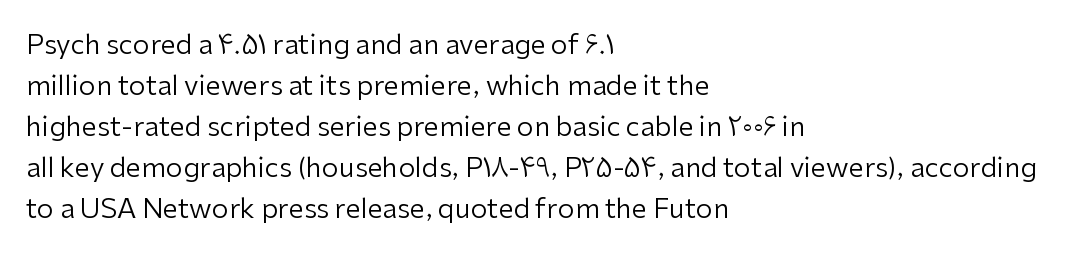
Q: Is the text bold? A: No.
Q: Is the text italic (slanted)? A: No, it is upright.
Q: Is the text underlined? A: No.
Q: How is the paragraph aligned? A: Left-aligned.
Q: Is the spacing between letters normal or unusually wide? A: Normal.
Q: Is the spacing between lines tight, normal or loose? A: Normal.
